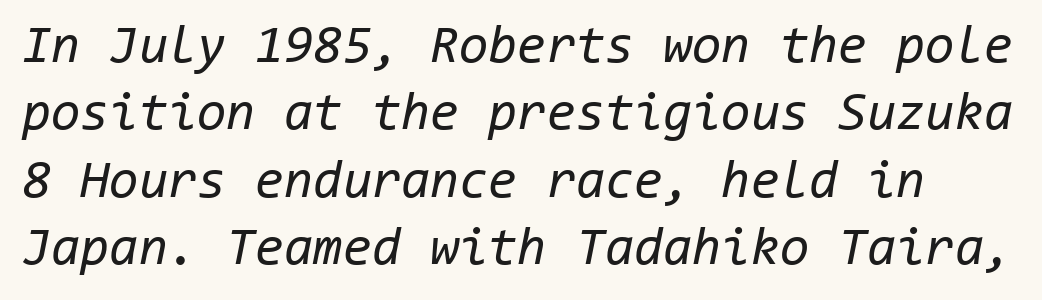
Q: Is the text bold? A: No.
Q: Is the text italic (slanted)? A: Yes, it leans right by about 11 degrees.
Q: Is the text underlined? A: No.
Q: Is the spacing between letters normal or unusually wide? A: Normal.
Q: Is the spacing between lines tight, normal or loose? A: Normal.
Q: Width (condensed, normal, or wide)? A: Normal.
Q: Stroke contrast? A: Low.
Q: x-height? A: Medium.
Q: Monospaced? A: Yes.
